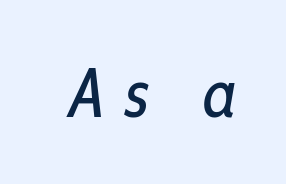
{"italic": "yes", "lean": "right", "slant_degrees": 10, "bold": "no", "weight": "regular", "width": "condensed", "stroke_contrast": "low", "x_height": "medium", "monospaced": "no", "underline": "no", "letter_spacing": "wide", "letter_spacing_em": 0.29, "glyph_px": 70}
